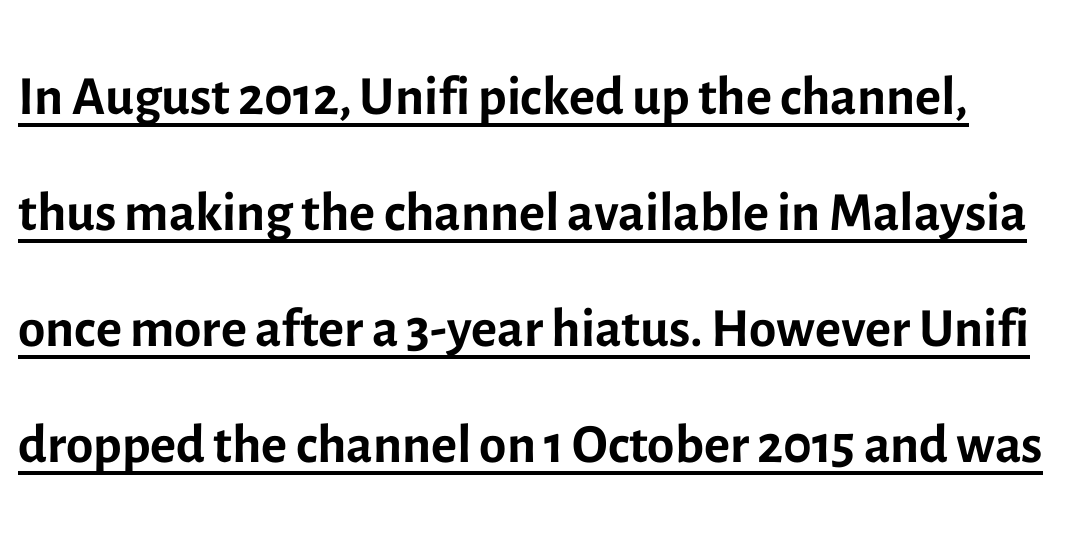
The image shows 79 px regular-weight sans-serif type, upright; set normal line spacing (1.47x), normal letter spacing, underlined; a medium x-height.
